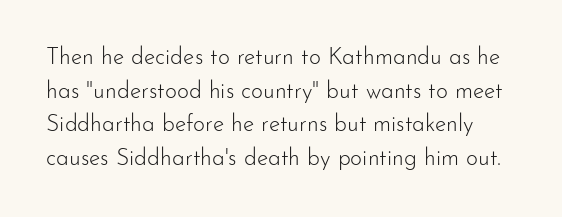
Q: Is the text bold? A: No.
Q: Is the text italic (slanted)? A: No, it is upright.
Q: Is the text underlined? A: No.
Q: Is the spacing between letters normal or unusually wide? A: Normal.
Q: Is the spacing between lines tight, normal or loose? A: Normal.
